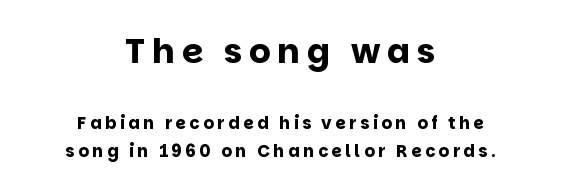
{"serif": "no", "italic": "no", "bold": "yes", "weight": "bold", "width": "normal", "stroke_contrast": "low", "x_height": "large", "monospaced": "no", "underline": "no", "align": "center", "line_spacing": "normal", "line_spacing_ratio": 1.66, "letter_spacing": "wide", "letter_spacing_em": 0.2, "larger_block": "first", "size_ratio": 2.0, "glyph_px": 34}
